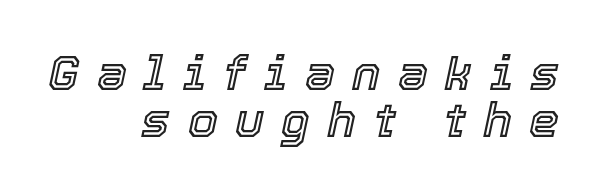
Q: Is the text italic (slanted)? A: Yes, it leans right by about 12 degrees.
Q: Is the text underlined? A: No.
Q: How is the paragraph aligned? A: Right-aligned.
Q: Is the spacing between letters normal or unusually wide? A: Unusually wide.
Q: Is the spacing between lines tight, normal or loose? A: Tight.
Q: Width (condensed, normal, or wide)? A: Normal.
Q: x-height? A: Medium.
Q: Monospaced? A: No.
